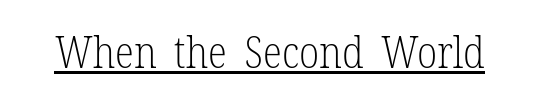
Q: Is the text bold? A: No.
Q: Is the text italic (slanted)? A: No, it is upright.
Q: Is the typeface a serif or a sans-serif typeface? A: Serif.
Q: Is the text underlined? A: Yes.
Q: Is the spacing between letters normal or unusually wide? A: Normal.
Q: Width (condensed, normal, or wide)? A: Condensed.
Q: Stroke contrast? A: Low.
Q: x-height? A: Medium.
Q: Monospaced? A: No.
